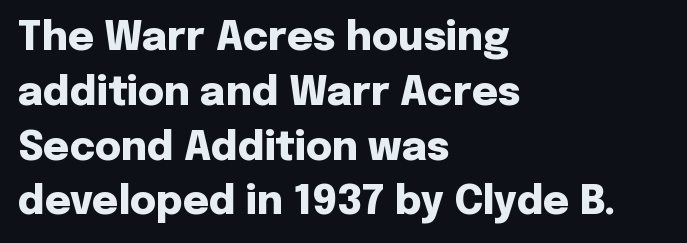
{"serif": "no", "italic": "no", "bold": "yes", "weight": "heavy", "width": "normal", "stroke_contrast": "low", "x_height": "medium", "monospaced": "no", "underline": "no", "align": "left", "line_spacing": "normal", "line_spacing_ratio": 1.37, "letter_spacing": "normal", "letter_spacing_em": 0.0, "glyph_px": 40}
